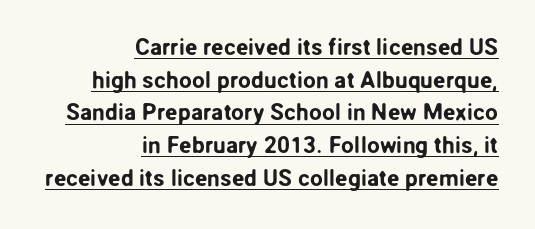
The face used here is rendered with its standard letterfit. These lines sit exactly where default settings would place them. This is the regular roman posture of the typeface. Compared with a flush-left layout, this one pins lines to the opposite, right side. A baseline rule has been typeset under these characters.
